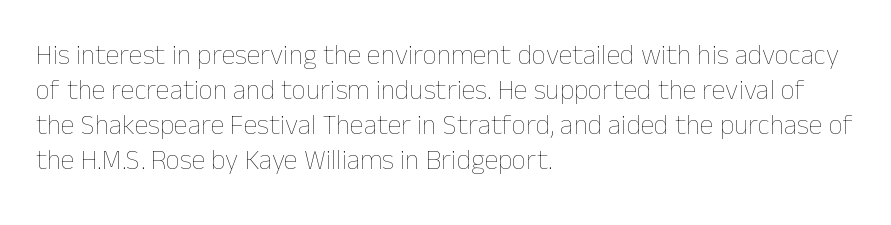
{"italic": "no", "bold": "no", "weight": "thin", "width": "normal", "stroke_contrast": "low", "x_height": "medium", "monospaced": "no", "underline": "no", "align": "left", "line_spacing": "normal", "line_spacing_ratio": 1.25, "letter_spacing": "normal", "letter_spacing_em": 0.0, "glyph_px": 28}
